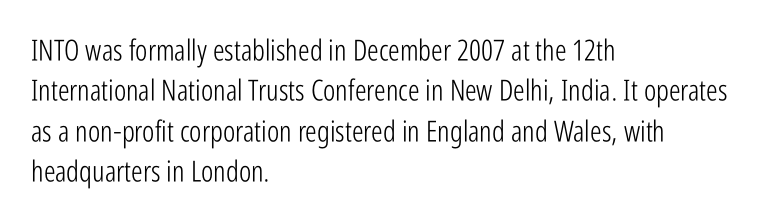
The image shows 29 px light, condensed sans-serif type, upright; set left-aligned, normal line spacing (1.39x), normal letter spacing, not underlined; low stroke contrast and a medium x-height.
